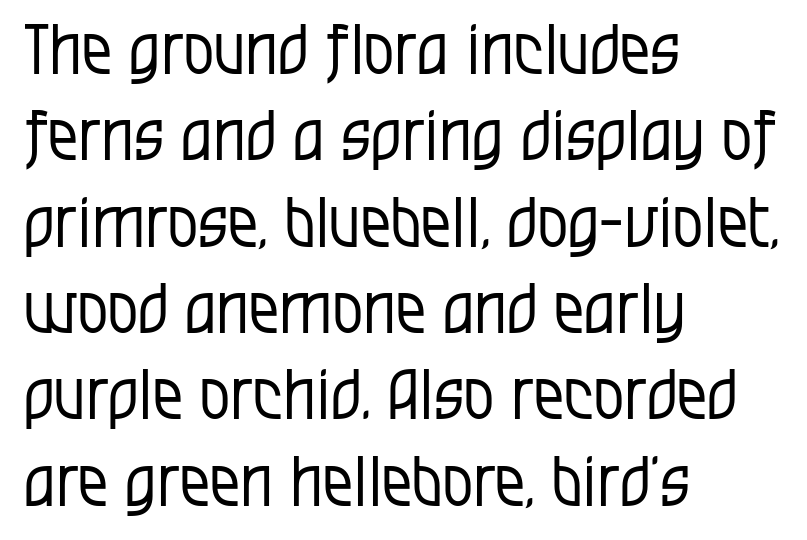
{"serif": "no", "italic": "no", "bold": "no", "weight": "regular", "width": "condensed", "stroke_contrast": "low", "x_height": "large", "monospaced": "no", "underline": "no", "align": "left", "line_spacing": "normal", "line_spacing_ratio": 1.27, "letter_spacing": "normal", "letter_spacing_em": 0.0, "glyph_px": 68}
